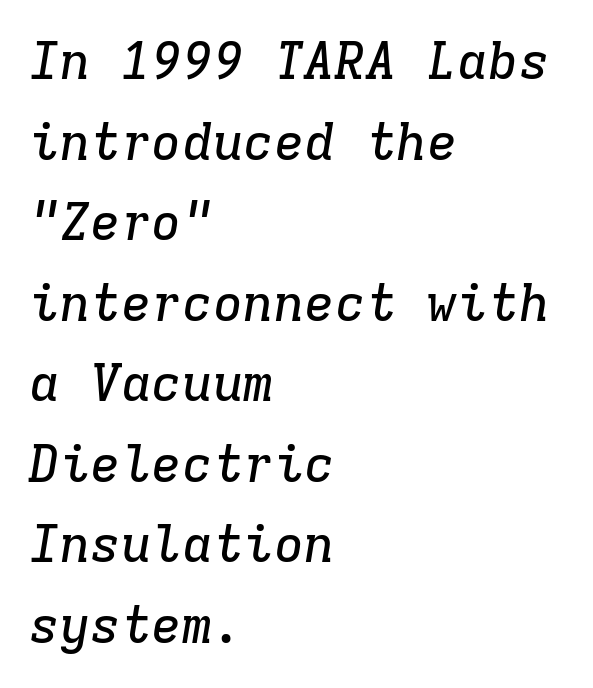
Compared with typical body copy, the letter spacing here is the same. Interline gaps are of average width in this sample. Beneath every word, the page is bare. In terms of letterform style, serifs are clearly present. These lines were composed using italics. The letters march in equal steps, a hallmark of fixed-pitch type.
